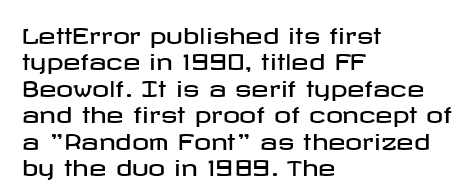
The image shows 21 px text type, upright; set left-aligned, normal line spacing (1.26x), normal letter spacing, not underlined.
